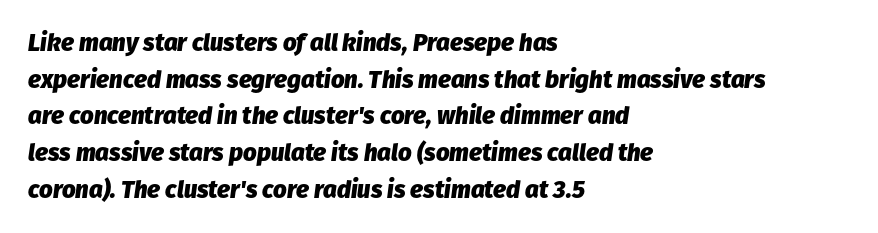
Q: Is the text bold? A: Yes.
Q: Is the text italic (slanted)? A: Yes, it leans right by about 8 degrees.
Q: Is the text underlined? A: No.
Q: How is the paragraph aligned? A: Left-aligned.
Q: Is the spacing between letters normal or unusually wide? A: Normal.
Q: Is the spacing between lines tight, normal or loose? A: Normal.
